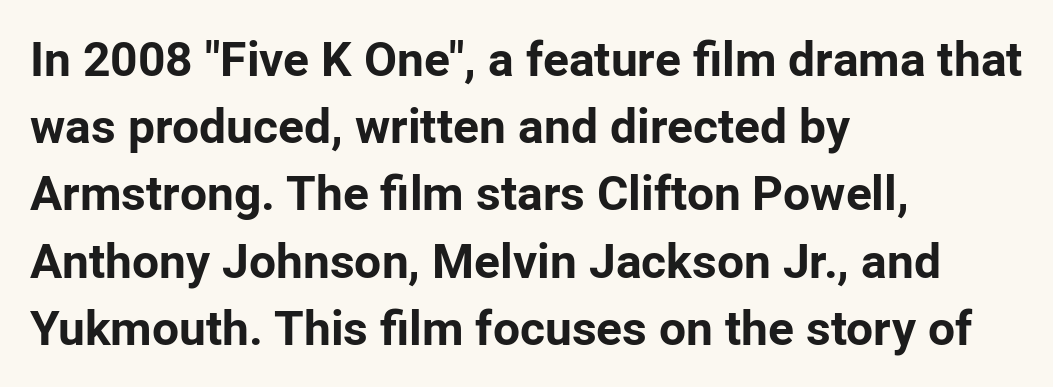
Q: Is the text bold? A: Yes.
Q: Is the text italic (slanted)? A: No, it is upright.
Q: Is the typeface a serif or a sans-serif typeface? A: Sans-serif.
Q: Is the text underlined? A: No.
Q: How is the paragraph aligned? A: Left-aligned.
Q: Is the spacing between letters normal or unusually wide? A: Normal.
Q: Is the spacing between lines tight, normal or loose? A: Normal.
Q: Width (condensed, normal, or wide)? A: Normal.
Q: Stroke contrast? A: Low.
Q: x-height? A: Medium.
Q: Monospaced? A: No.
